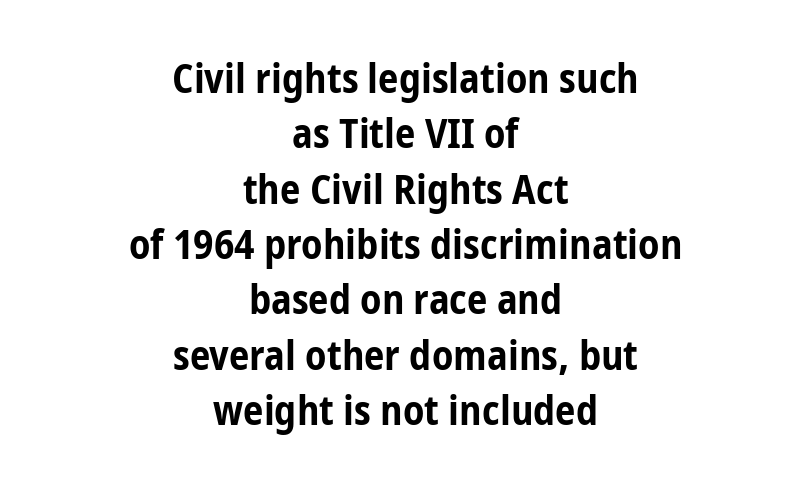
{"serif": "no", "italic": "no", "bold": "yes", "weight": "bold", "width": "condensed", "stroke_contrast": "low", "x_height": "medium", "monospaced": "no", "underline": "no", "align": "center", "line_spacing": "normal", "line_spacing_ratio": 1.35, "letter_spacing": "normal", "letter_spacing_em": 0.0, "glyph_px": 41}
